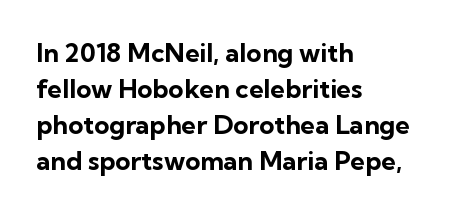
Clear beneath every line of the passage. The typography opts for an upright posture over an oblique one. Evenly set lines give the paragraph a standard silhouette. Standard letterfit; no display-style spreading of the glyphs. The compositor pushed each line to the left boundary.
